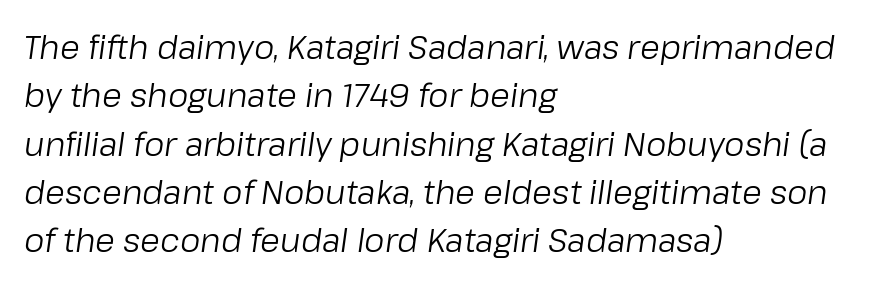
{"italic": "yes", "lean": "right", "slant_degrees": 8, "bold": "no", "weight": "regular", "width": "normal", "stroke_contrast": "low", "x_height": "medium", "monospaced": "no", "underline": "no", "align": "left", "line_spacing": "normal", "line_spacing_ratio": 1.51, "letter_spacing": "normal", "letter_spacing_em": 0.0, "glyph_px": 32}
